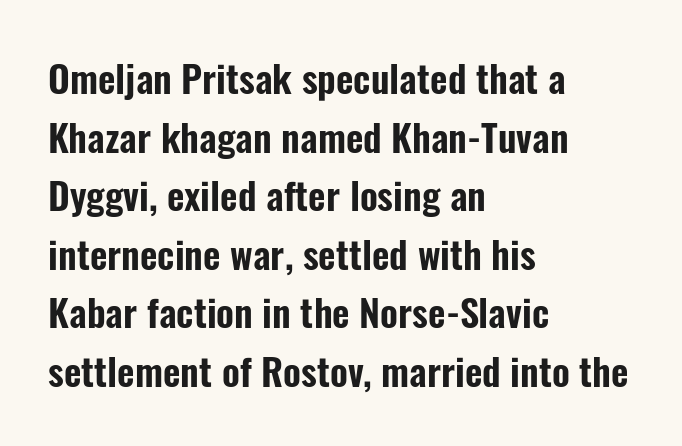
Tracking value appears to be zero — textbook default spacing. Look at the bottom of the vertical strokes: they stop flat, with no serifs. Underline: absent. The vertical gap from one line to the next is medium.
